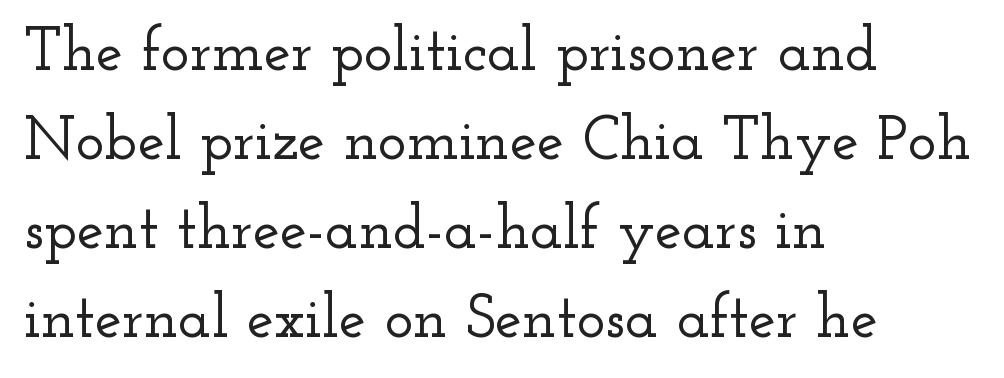
Q: Is the text italic (slanted)? A: No, it is upright.
Q: Is the typeface a serif or a sans-serif typeface? A: Serif.
Q: Is the text underlined? A: No.
Q: How is the paragraph aligned? A: Left-aligned.
Q: Is the spacing between letters normal or unusually wide? A: Normal.
Q: Is the spacing between lines tight, normal or loose? A: Normal.
Q: Width (condensed, normal, or wide)? A: Wide.
Q: Stroke contrast? A: Low.
Q: x-height? A: Small.
Q: Monospaced? A: No.
